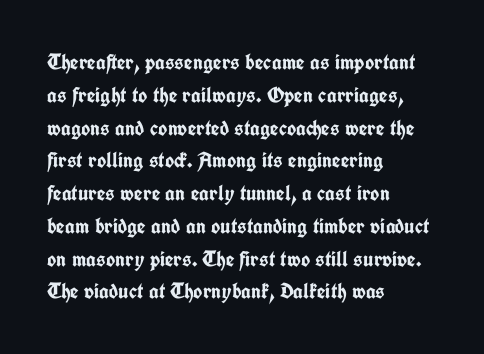
Nobody touched the tracking dial on this one. Alignment: flush left. Tall strokes in this sample are plumb rather than angled. Weight: bold.
